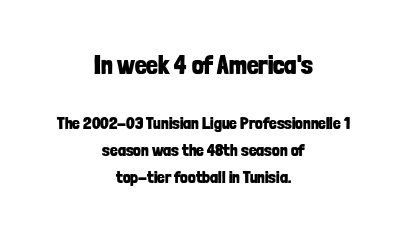
{"italic": "no", "bold": "yes", "underline": "no", "align": "center", "line_spacing": "normal", "line_spacing_ratio": 1.61, "letter_spacing": "normal", "letter_spacing_em": 0.0, "larger_block": "first", "size_ratio": 1.53, "glyph_px": 26}
